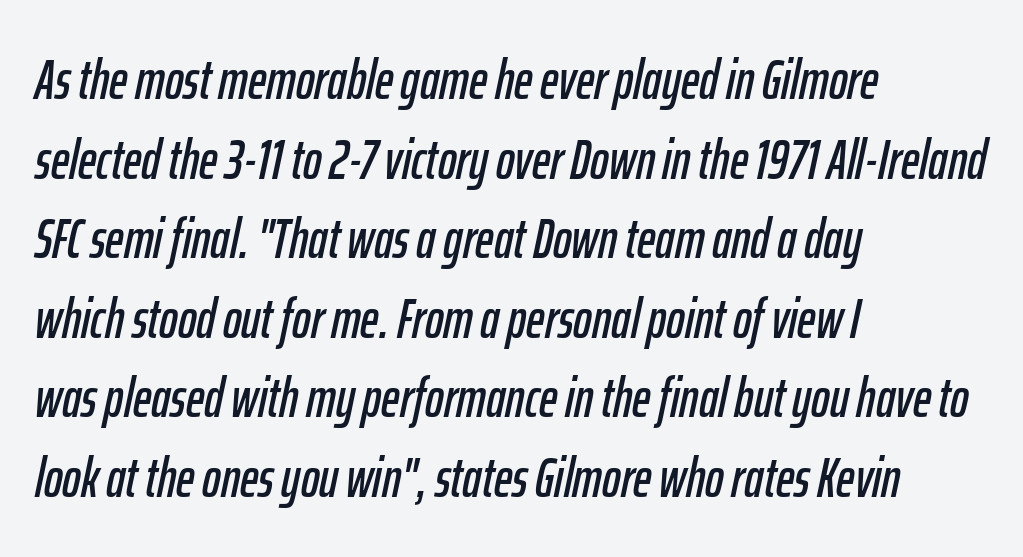
{"italic": "yes", "lean": "right", "slant_degrees": 12, "width": "condensed", "stroke_contrast": "low", "x_height": "medium", "monospaced": "no", "underline": "no", "align": "left", "line_spacing": "normal", "line_spacing_ratio": 1.42, "letter_spacing": "normal", "letter_spacing_em": 0.0, "glyph_px": 56}
